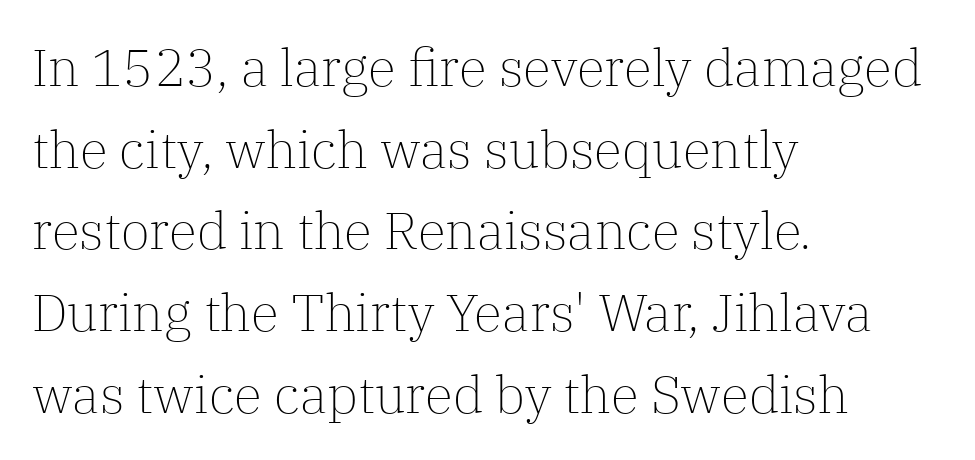
The image shows 52 px light serif type, upright; set left-aligned, normal line spacing (1.57x), normal letter spacing, not underlined; low stroke contrast and a medium x-height.
